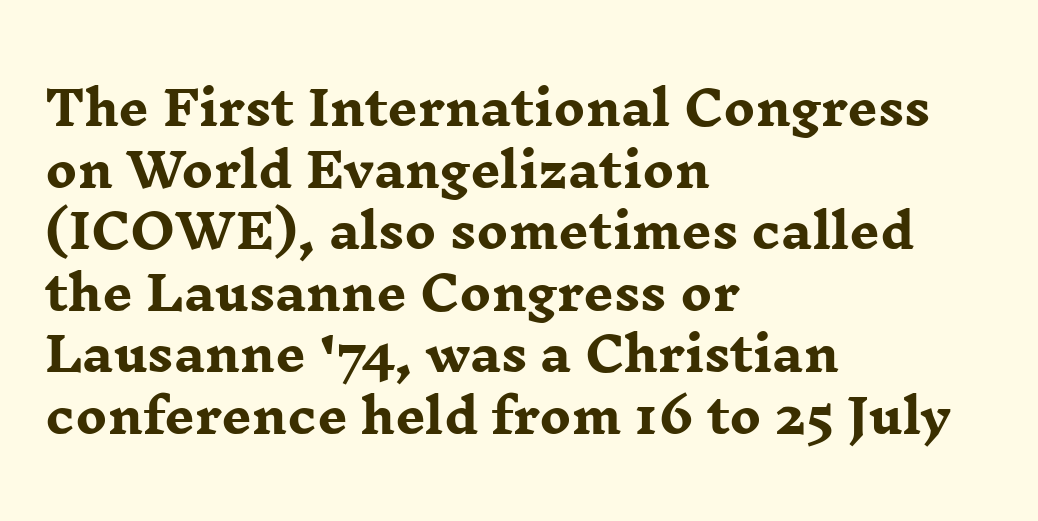
The image shows 47 px heavy, wide serif type, upright; set left-aligned, normal line spacing (1.31x), normal letter spacing, not underlined; low stroke contrast and a medium x-height.
